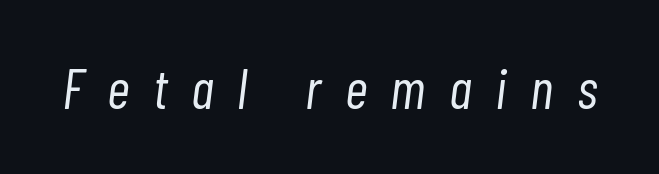
The baseline area is clear. The specimen reads as italic at a glance. Compared with typical body copy, the letter spacing here is much looser. A typesetter would call this proportional, since set widths differ per character.
